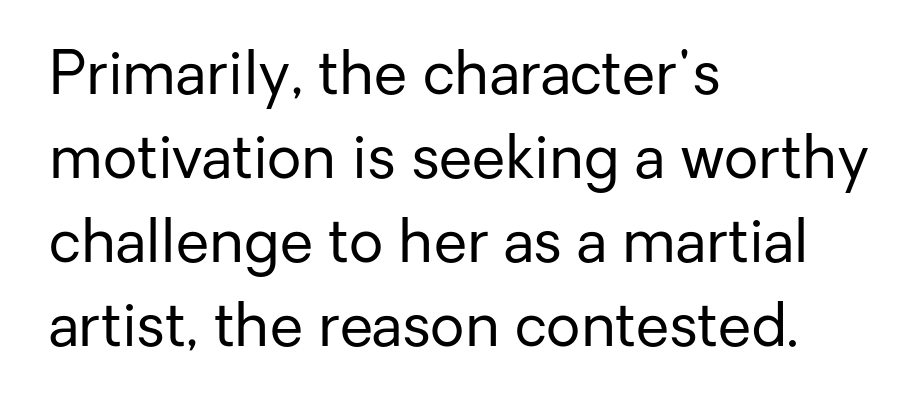
{"serif": "no", "italic": "no", "bold": "no", "weight": "regular", "width": "normal", "stroke_contrast": "low", "x_height": "medium", "monospaced": "no", "underline": "no", "align": "left", "line_spacing": "normal", "line_spacing_ratio": 1.4, "letter_spacing": "normal", "letter_spacing_em": 0.0, "glyph_px": 60}
